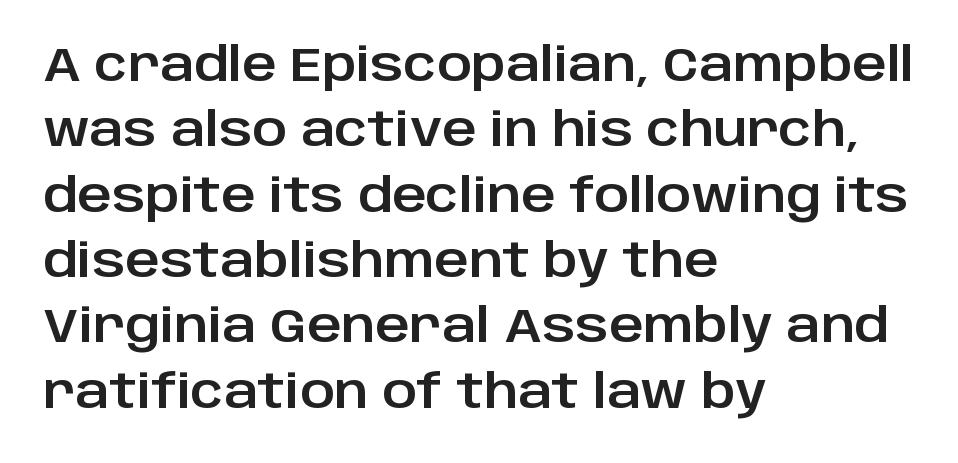
Q: Is the text italic (slanted)? A: No, it is upright.
Q: Is the typeface a serif or a sans-serif typeface? A: Sans-serif.
Q: Is the text underlined? A: No.
Q: How is the paragraph aligned? A: Left-aligned.
Q: Is the spacing between letters normal or unusually wide? A: Normal.
Q: Is the spacing between lines tight, normal or loose? A: Normal.
Q: Width (condensed, normal, or wide)? A: Normal.
Q: Stroke contrast? A: Low.
Q: x-height? A: Large.
Q: Monospaced? A: No.
